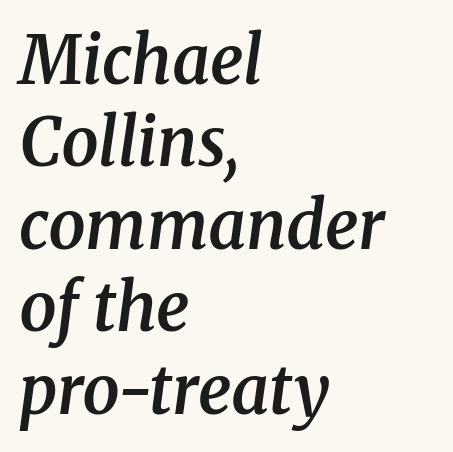
Moderately thickened strokes mark this as semibold type. Students, observe: this is what conventionally led text looks like. Type without underlining. Do the characters align in a grid? No, the font is proportional. Is the type slanted? Yes — the strokes lean at a clear angle.
